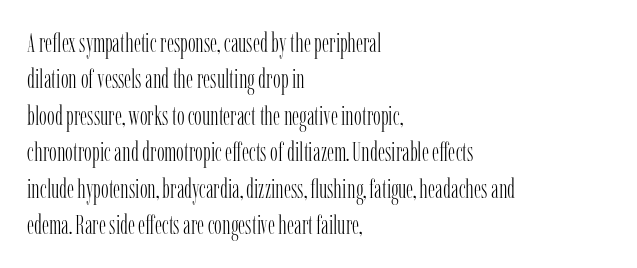
The image shows 26 px text type, upright; set left-aligned, normal line spacing (1.4x), normal letter spacing, not underlined.
